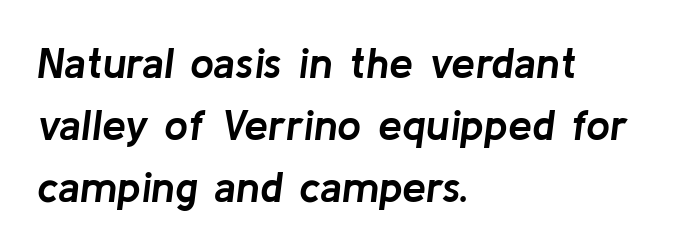
{"italic": "yes", "lean": "right", "slant_degrees": 8, "bold": "yes", "weight": "semibold", "width": "normal", "stroke_contrast": "low", "x_height": "medium", "monospaced": "no", "underline": "no", "align": "left", "line_spacing": "normal", "line_spacing_ratio": 1.44, "letter_spacing": "normal", "letter_spacing_em": 0.0, "glyph_px": 43}
